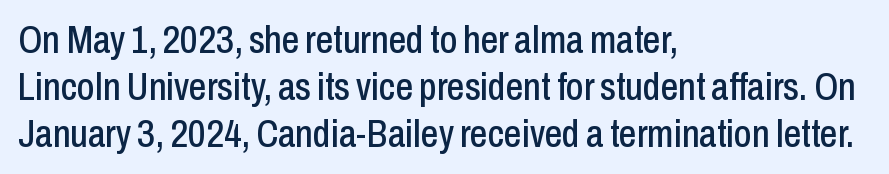
The image shows 39 px condensed sans-serif type, upright; set left-aligned, line spacing 1.2x, normal letter spacing, not underlined; low stroke contrast and a medium x-height.
